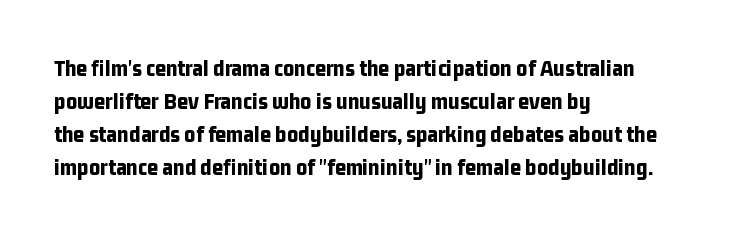
The image shows 24 px bold type, upright; set left-aligned, normal line spacing (1.37x), normal letter spacing, not underlined.
